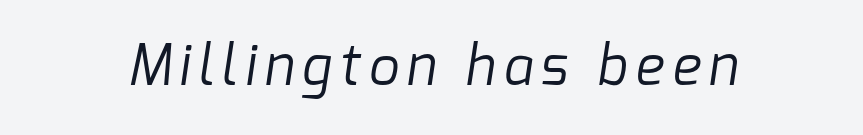
{"serif": "no", "bold": "no", "weight": "regular", "width": "normal", "stroke_contrast": "low", "x_height": "medium", "monospaced": "no", "underline": "no", "glyph_px": 54}
